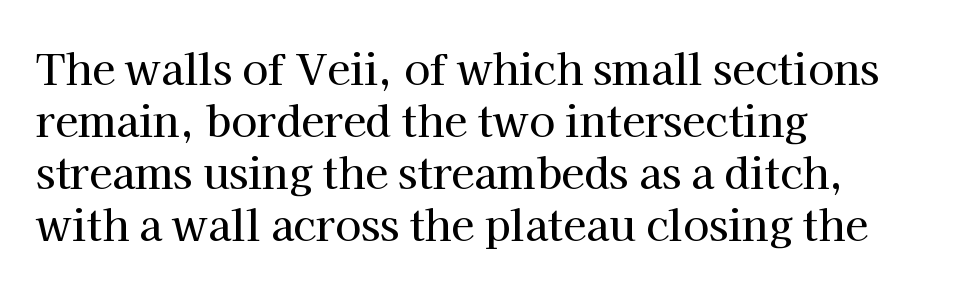
{"serif": "yes", "italic": "no", "width": "normal", "stroke_contrast": "high", "x_height": "medium", "monospaced": "no", "underline": "no", "align": "left", "line_spacing_ratio": 1.24, "letter_spacing": "normal", "letter_spacing_em": 0.0, "glyph_px": 42}
